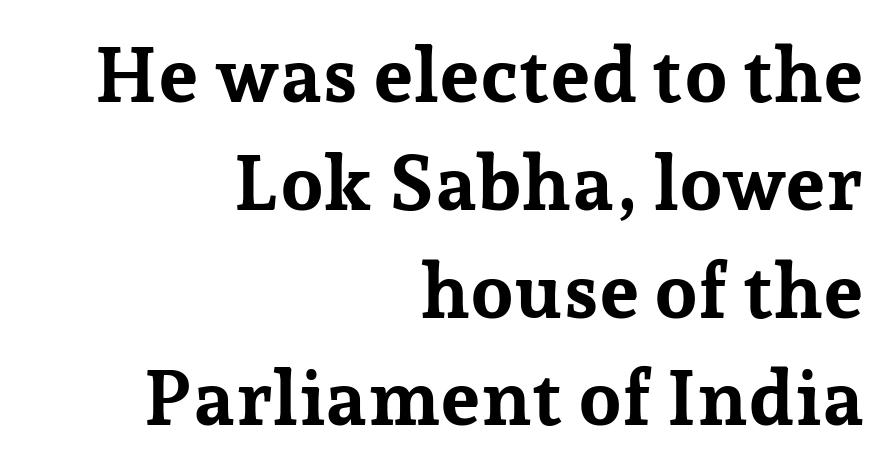
Q: Is the text bold? A: Yes.
Q: Is the text italic (slanted)? A: No, it is upright.
Q: Is the typeface a serif or a sans-serif typeface? A: Serif.
Q: Is the text underlined? A: No.
Q: How is the paragraph aligned? A: Right-aligned.
Q: Is the spacing between letters normal or unusually wide? A: Normal.
Q: Is the spacing between lines tight, normal or loose? A: Normal.
Q: Width (condensed, normal, or wide)? A: Normal.
Q: Stroke contrast? A: Low.
Q: x-height? A: Medium.
Q: Monospaced? A: No.
